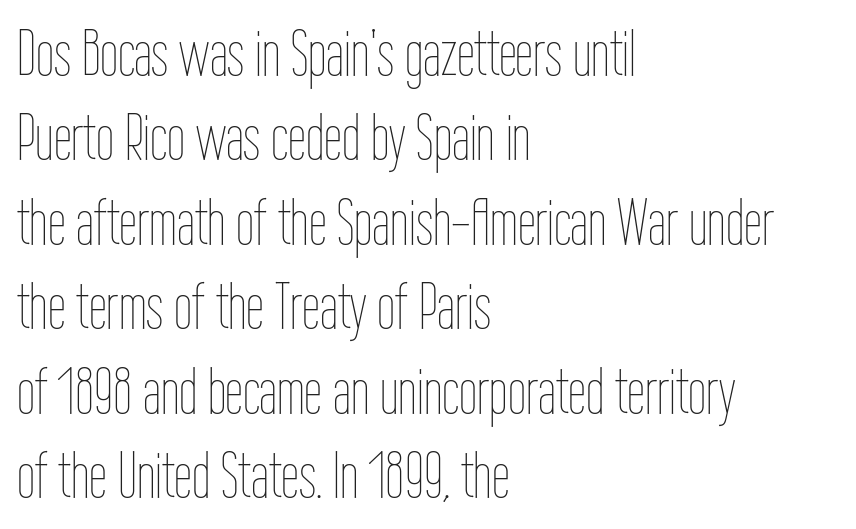
Honestly, the row spacing looks completely unremarkable. You can tell it's not italic because the verticals are truly vertical. Any mark beneath the type? The region is blank. These glyphs show unthickened strokes, regular width or finer. You could not count columns in this text — the font is proportionally spaced.
